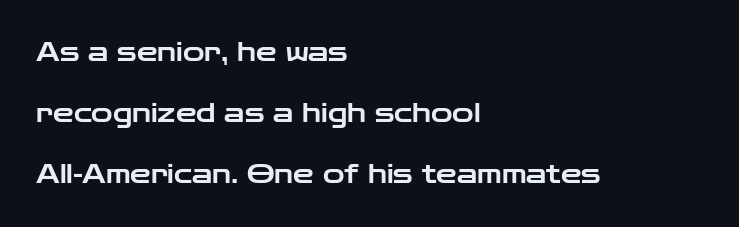
{"italic": "no", "underline": "no", "align": "left", "line_spacing": "loose", "line_spacing_ratio": 2.34, "letter_spacing": "normal", "letter_spacing_em": 0.0, "glyph_px": 26}
